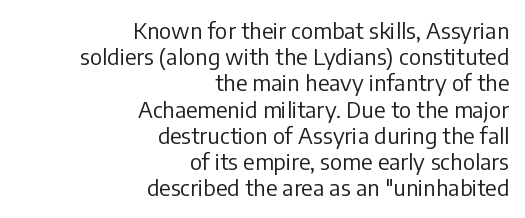
{"italic": "no", "bold": "no", "underline": "no", "align": "right", "line_spacing_ratio": 1.19, "letter_spacing": "normal", "letter_spacing_em": 0.0, "glyph_px": 22}
